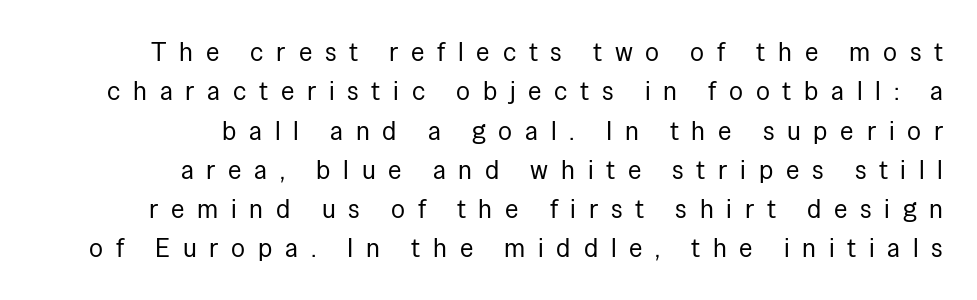
Q: Is the text bold? A: No.
Q: Is the text italic (slanted)? A: No, it is upright.
Q: Is the text underlined? A: No.
Q: How is the paragraph aligned? A: Right-aligned.
Q: Is the spacing between letters normal or unusually wide? A: Unusually wide.
Q: Is the spacing between lines tight, normal or loose? A: Normal.
